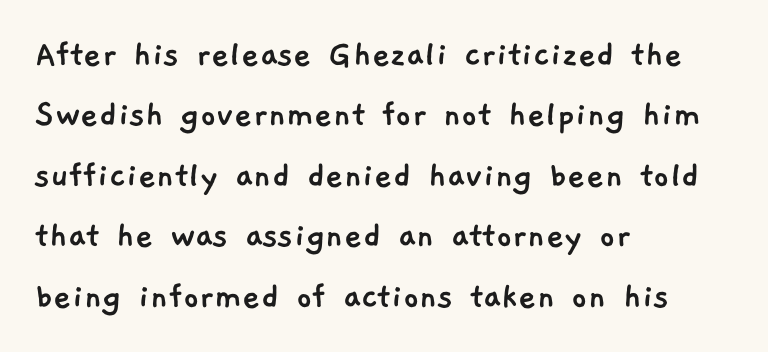
The ragged edge is on the right, which tells us the setting is flush left. A typesetter would call this leading conventional body-copy spacing. Check under the words: just untouched page. Think of a printed novel: that variable character pitch is what you see here. Students, note that the glyphs here touch the page at normal intervals.
